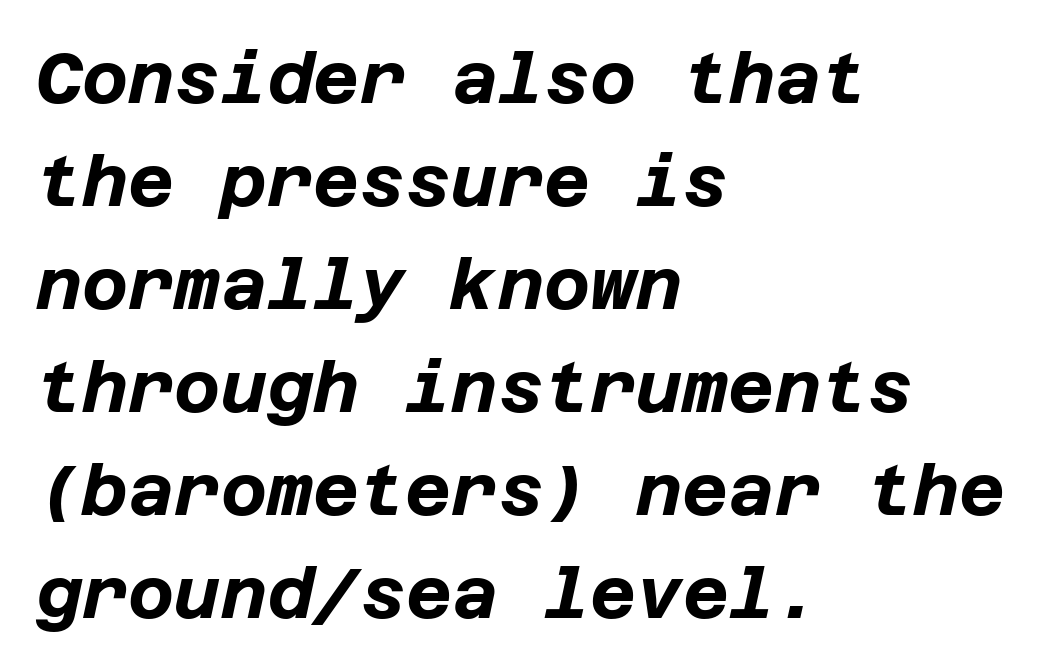
{"italic": "yes", "lean": "right", "slant_degrees": 12, "bold": "yes", "weight": "bold", "width": "normal", "stroke_contrast": "low", "x_height": "large", "underline": "no", "align": "left", "line_spacing": "normal", "line_spacing_ratio": 1.45, "letter_spacing": "normal", "letter_spacing_em": 0.0, "glyph_px": 71}
